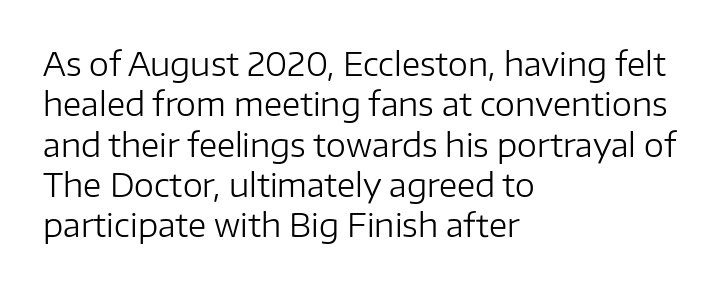
The image shows 32 px regular-weight sans-serif type, upright; set left-aligned, normal line spacing (1.26x), normal letter spacing, not underlined; low stroke contrast and a medium x-height.
